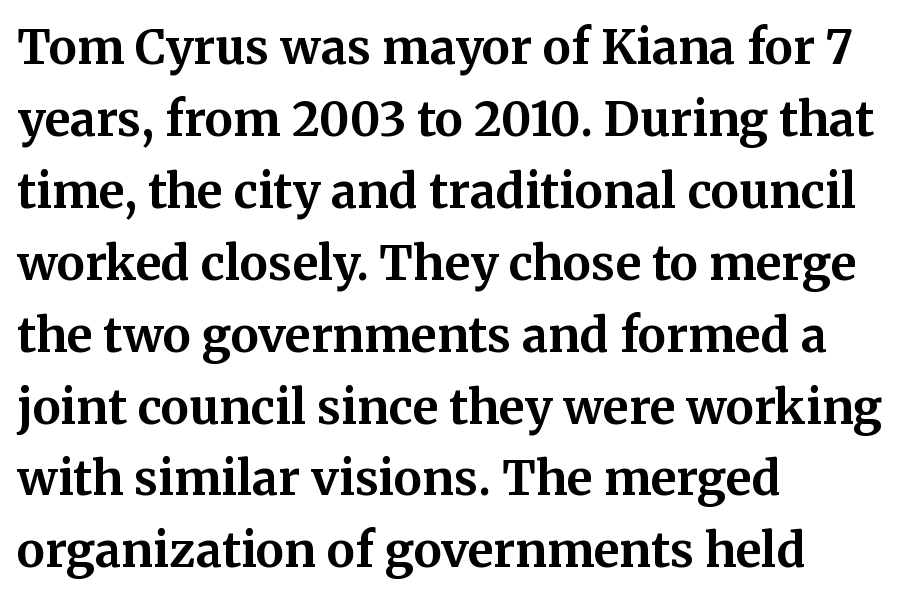
{"serif": "yes", "italic": "no", "bold": "yes", "weight": "bold", "width": "normal", "stroke_contrast": "medium", "x_height": "medium", "monospaced": "no", "underline": "no", "align": "left", "line_spacing": "normal", "line_spacing_ratio": 1.53, "letter_spacing": "normal", "letter_spacing_em": 0.0, "glyph_px": 47}
